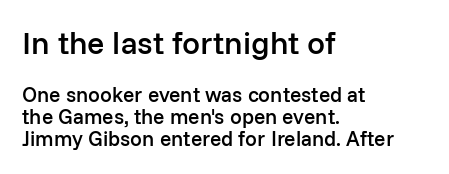
{"serif": "no", "italic": "no", "bold": "semi", "weight": "semibold", "width": "normal", "stroke_contrast": "low", "x_height": "medium", "monospaced": "no", "underline": "no", "align": "left", "line_spacing": "tight", "line_spacing_ratio": 1.04, "letter_spacing": "normal", "letter_spacing_em": 0.0, "larger_block": "first", "size_ratio": 1.52, "glyph_px": 32}
